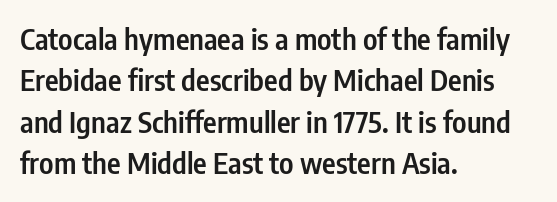
Q: Is the text bold? A: Semi-bold.
Q: Is the text italic (slanted)? A: No, it is upright.
Q: Is the typeface a serif or a sans-serif typeface? A: Sans-serif.
Q: Is the text underlined? A: No.
Q: How is the paragraph aligned? A: Left-aligned.
Q: Is the spacing between letters normal or unusually wide? A: Normal.
Q: Is the spacing between lines tight, normal or loose? A: Normal.
Q: Width (condensed, normal, or wide)? A: Condensed.
Q: Stroke contrast? A: Low.
Q: x-height? A: Medium.
Q: Monospaced? A: No.
